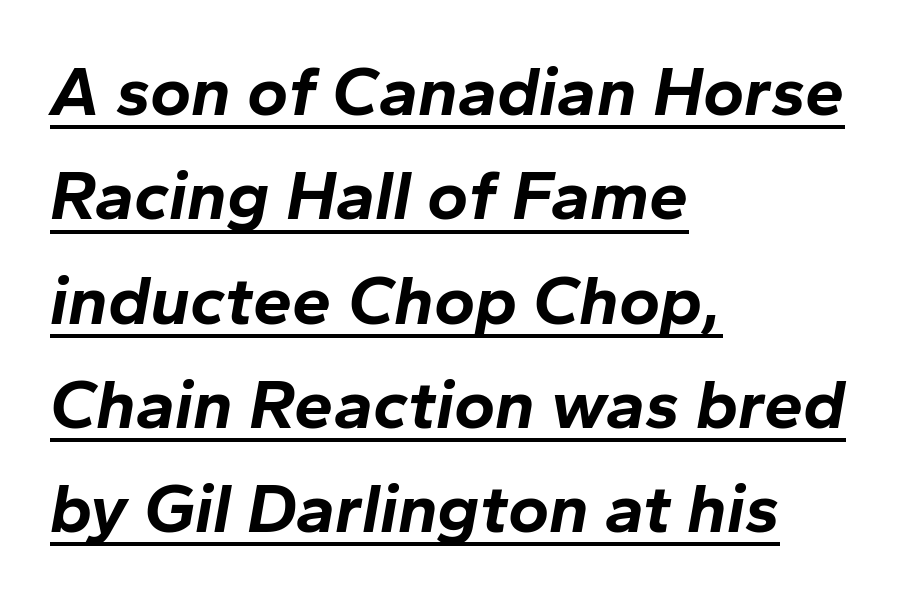
Q: Is the text bold? A: Yes.
Q: Is the text italic (slanted)? A: Yes, it leans right by about 10 degrees.
Q: Is the text underlined? A: Yes.
Q: How is the paragraph aligned? A: Left-aligned.
Q: Is the spacing between letters normal or unusually wide? A: Normal.
Q: Is the spacing between lines tight, normal or loose? A: Normal.
Q: Width (condensed, normal, or wide)? A: Normal.
Q: Stroke contrast? A: Low.
Q: x-height? A: Medium.
Q: Monospaced? A: No.
